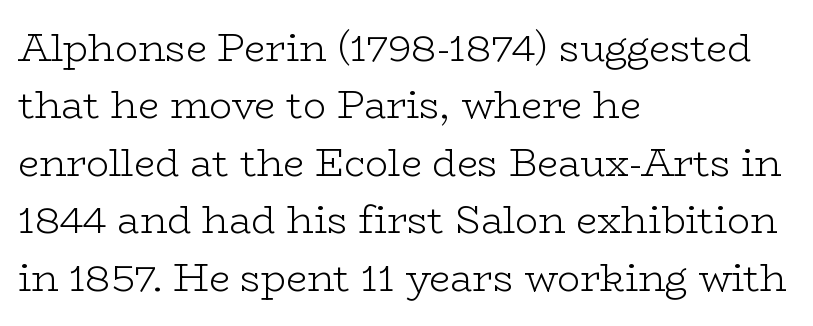
The image shows 38 px light, wide serif type, upright; set left-aligned, normal line spacing (1.51x), normal letter spacing, not underlined; low stroke contrast and a medium x-height.
